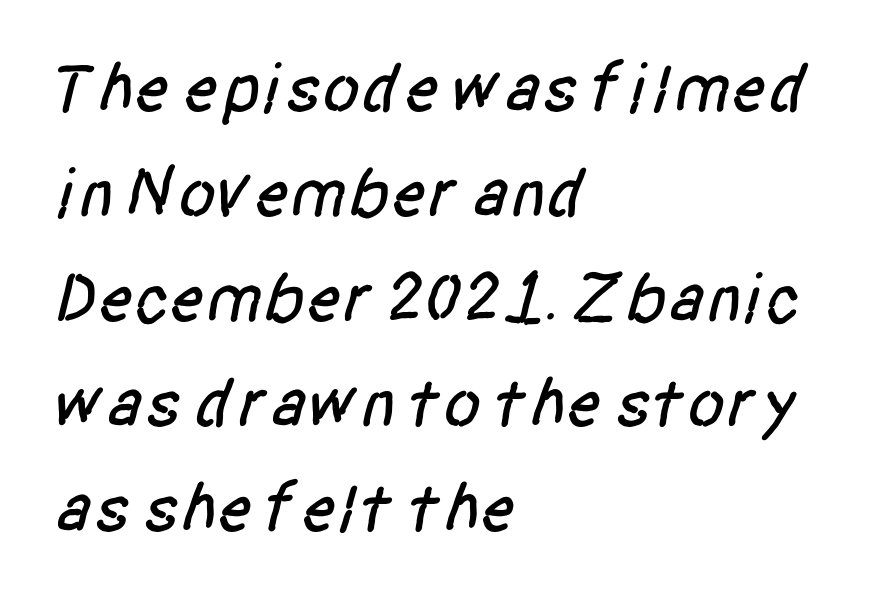
The image shows 69 px condensed sans-serif type; set left-aligned, normal line spacing (1.52x), normal letter spacing, not underlined; low stroke contrast and a large x-height.
